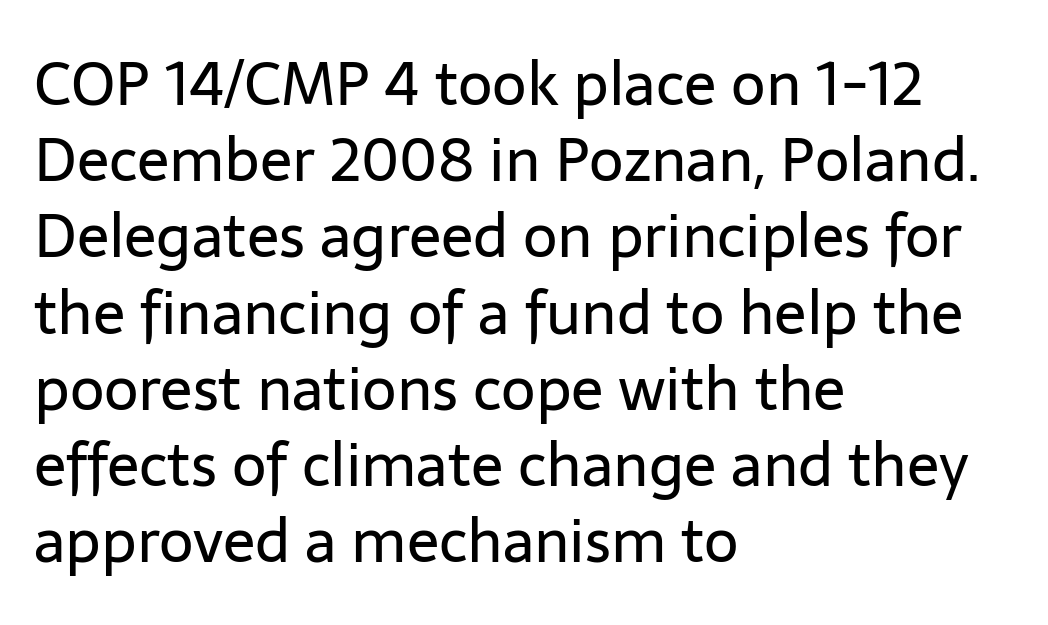
Q: Is the text bold? A: No.
Q: Is the text italic (slanted)? A: No, it is upright.
Q: Is the typeface a serif or a sans-serif typeface? A: Sans-serif.
Q: Is the text underlined? A: No.
Q: How is the paragraph aligned? A: Left-aligned.
Q: Is the spacing between letters normal or unusually wide? A: Normal.
Q: Is the spacing between lines tight, normal or loose? A: Normal.
Q: Width (condensed, normal, or wide)? A: Normal.
Q: Stroke contrast? A: Low.
Q: x-height? A: Medium.
Q: Monospaced? A: No.
